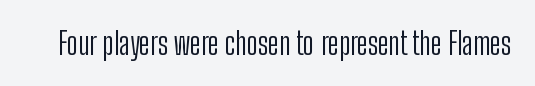
Q: Is the text bold? A: No.
Q: Is the text italic (slanted)? A: No, it is upright.
Q: Is the typeface a serif or a sans-serif typeface? A: Sans-serif.
Q: Is the text underlined? A: No.
Q: Is the spacing between letters normal or unusually wide? A: Normal.
Q: Width (condensed, normal, or wide)? A: Condensed.
Q: Stroke contrast? A: Low.
Q: x-height? A: Medium.
Q: Monospaced? A: No.
